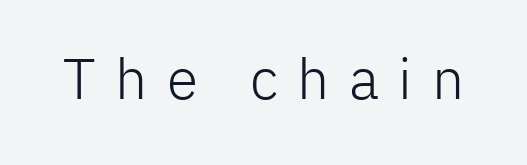
{"serif": "no", "italic": "no", "bold": "no", "weight": "light", "width": "normal", "stroke_contrast": "low", "x_height": "medium", "monospaced": "no", "underline": "no", "letter_spacing": "wide", "letter_spacing_em": 0.34, "glyph_px": 57}
